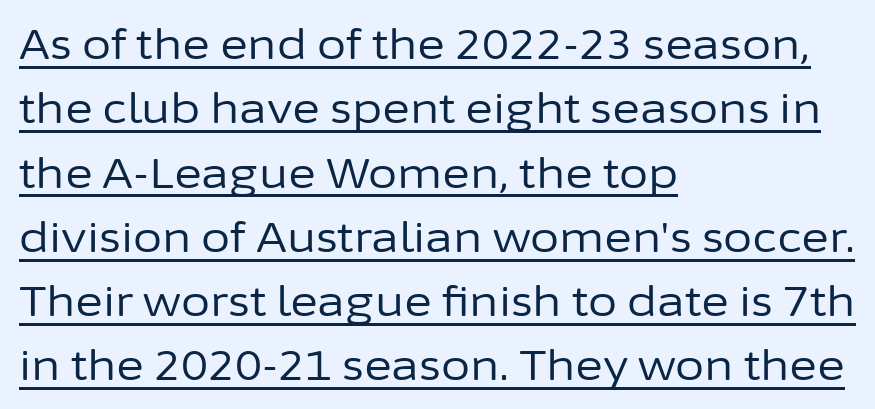
The image shows 42 px regular-weight sans-serif type, upright; set left-aligned, normal line spacing (1.53x), normal letter spacing, underlined; low stroke contrast and a medium x-height.
